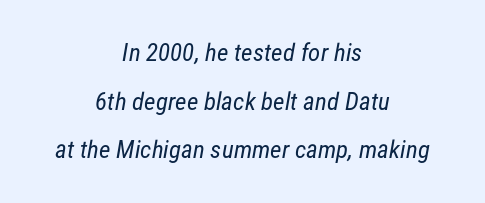
{"bold": "no", "underline": "no", "align": "center", "line_spacing": "loose", "line_spacing_ratio": 1.95, "letter_spacing": "normal", "letter_spacing_em": 0.0, "glyph_px": 25}
